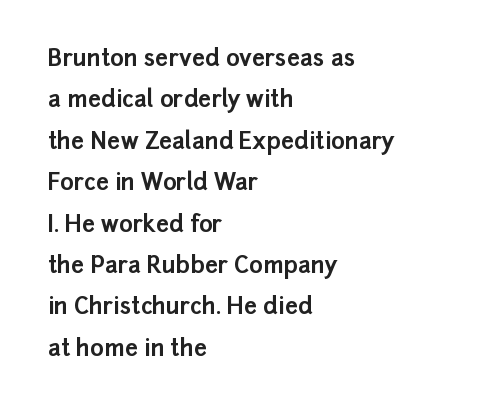
Caption: bold face, heavy strokes. Descenders hang freely into open space. Posture: upright roman. Does the copy run flush right? No — it runs flush left. The tracking reads as untouched default to a designer's eye.
